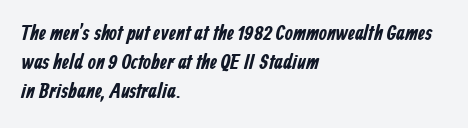
Q: Is the text bold? A: Yes.
Q: Is the text underlined? A: No.
Q: How is the paragraph aligned? A: Left-aligned.
Q: Is the spacing between letters normal or unusually wide? A: Normal.
Q: Is the spacing between lines tight, normal or loose? A: Normal.
